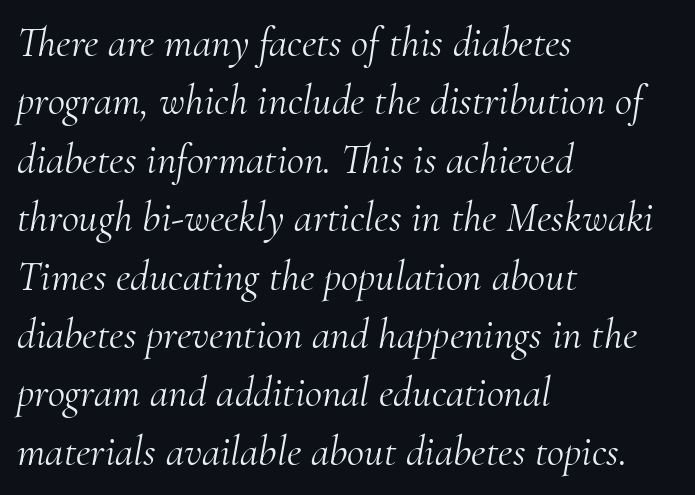
{"serif": "yes", "italic": "yes", "lean": "right", "slant_degrees": 10, "bold": "no", "weight": "light", "width": "normal", "stroke_contrast": "medium", "x_height": "small", "monospaced": "no", "underline": "no", "align": "left", "line_spacing": "normal", "line_spacing_ratio": 1.39, "letter_spacing": "normal", "letter_spacing_em": 0.0, "glyph_px": 42}
